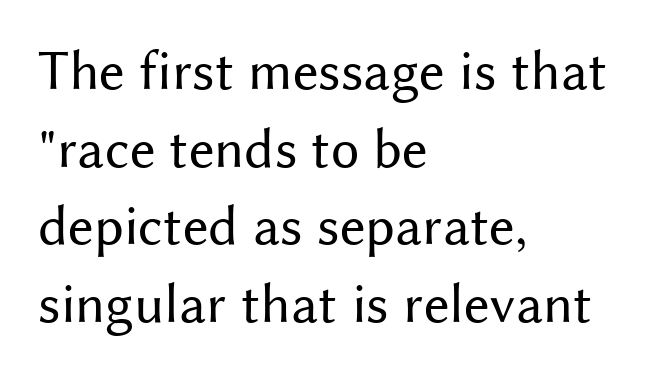
{"serif": "no", "italic": "no", "bold": "no", "weight": "regular", "width": "normal", "stroke_contrast": "medium", "x_height": "medium", "monospaced": "no", "underline": "no", "align": "left", "line_spacing": "normal", "line_spacing_ratio": 1.36, "letter_spacing": "normal", "letter_spacing_em": 0.0, "glyph_px": 57}
